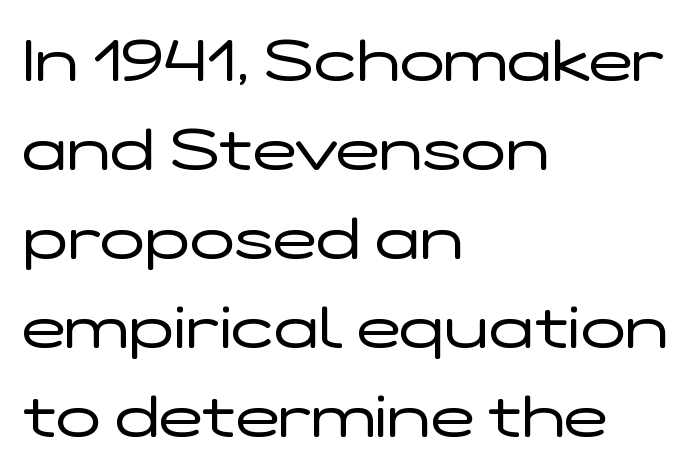
{"serif": "no", "italic": "no", "bold": "no", "weight": "regular", "width": "wide", "stroke_contrast": "low", "x_height": "medium", "monospaced": "no", "underline": "no", "align": "left", "line_spacing": "normal", "line_spacing_ratio": 1.51, "letter_spacing": "normal", "letter_spacing_em": 0.0, "glyph_px": 59}
